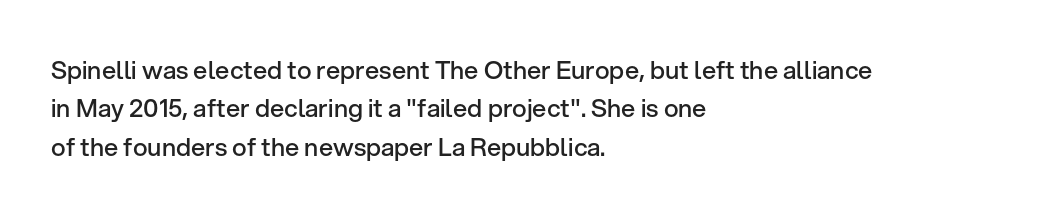
Has an underline been added? It has not. A typesetter would mark this as roman, not italic. The passage shown has conventional tracking throughout. The rows are spaced the way most documents space them. Each line starts at the same left margin while the right side varies. The font is running at a semibold setting, under full bold.
